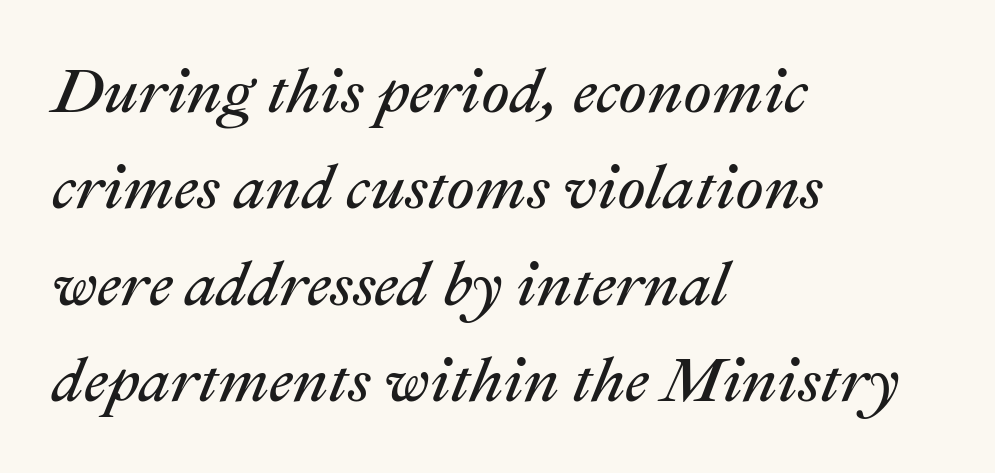
Q: Is the text bold? A: No.
Q: Is the text italic (slanted)? A: Yes, it leans right by about 22 degrees.
Q: Is the text underlined? A: No.
Q: How is the paragraph aligned? A: Left-aligned.
Q: Is the spacing between letters normal or unusually wide? A: Normal.
Q: Is the spacing between lines tight, normal or loose? A: Normal.
Q: Width (condensed, normal, or wide)? A: Normal.
Q: Stroke contrast? A: Medium.
Q: x-height? A: Medium.
Q: Monospaced? A: No.
